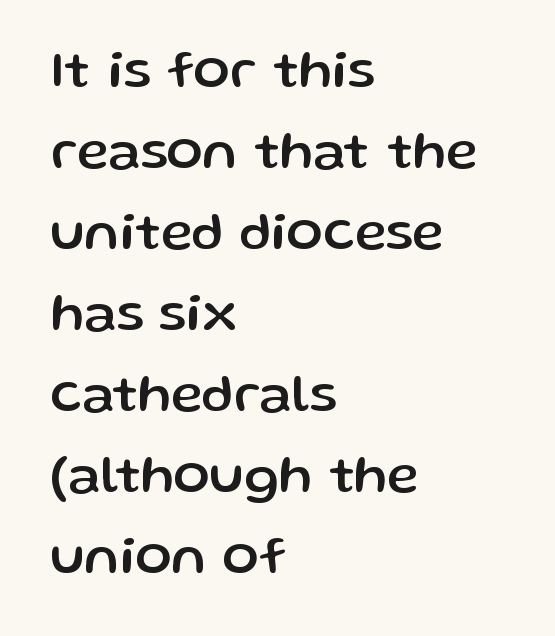
The image shows 54 px sans-serif type, upright; set left-aligned, normal line spacing (1.5x), normal letter spacing, not underlined; low stroke contrast and a medium x-height.
